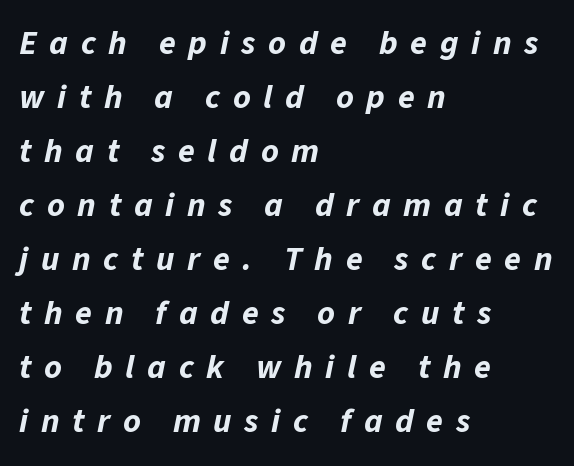
{"italic": "yes", "lean": "right", "slant_degrees": 11, "bold": "yes", "weight": "bold", "width": "normal", "stroke_contrast": "low", "x_height": "medium", "monospaced": "no", "underline": "no", "align": "left", "line_spacing": "normal", "line_spacing_ratio": 1.59, "letter_spacing": "wide", "letter_spacing_em": 0.37, "glyph_px": 34}
